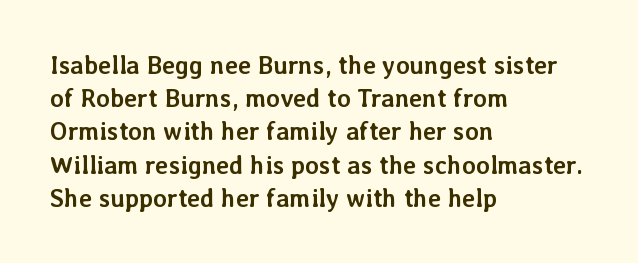
One-word summary of the alignment: left. Compared with an ordinary text face, these strokes are far heavier — a full bold. Interline gaps are of average width in this sample. Letter spacing: default. The baseline area is clear. The letters stand upright; this is a roman face.
